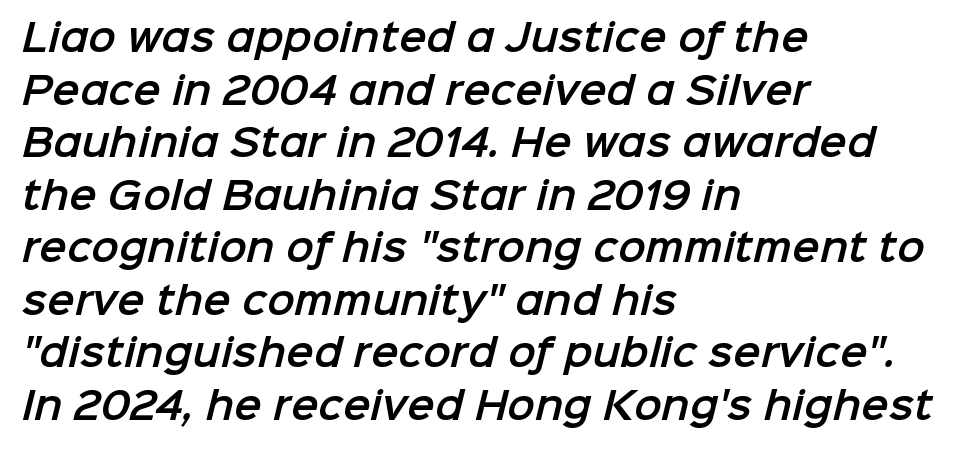
This sample keeps an unexceptional amount of space between lines. The rendering uses natural spacing where letterforms have individual widths. Only glyphs here, with clear space below each row. The rag falls on the right side of this text block. Regarding serifs, this sample does without them. The line texture is even and compact thanks to regular tracking.
